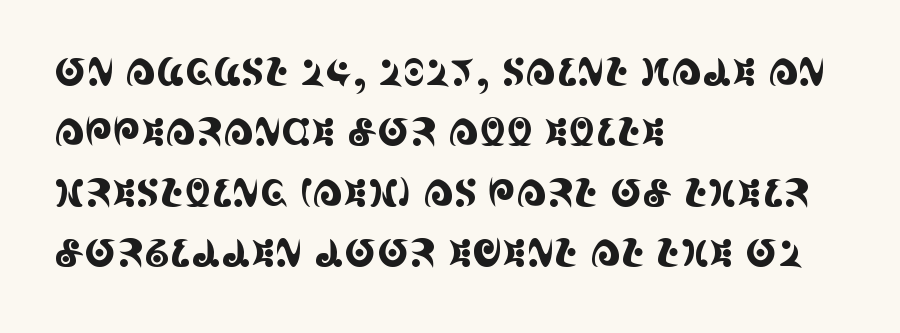
Q: Is the text italic (slanted)? A: No, it is upright.
Q: Is the typeface a serif or a sans-serif typeface? A: Serif.
Q: Is the text underlined? A: No.
Q: How is the paragraph aligned? A: Left-aligned.
Q: Is the spacing between letters normal or unusually wide? A: Normal.
Q: Is the spacing between lines tight, normal or loose? A: Normal.
Q: Width (condensed, normal, or wide)? A: Condensed.
Q: x-height? A: Large.
Q: Monospaced? A: No.
